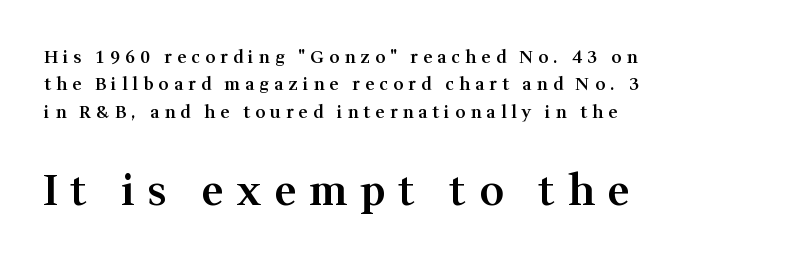
Q: Is the text bold? A: Semi-bold.
Q: Is the text italic (slanted)? A: No, it is upright.
Q: Is the typeface a serif or a sans-serif typeface? A: Serif.
Q: Is the text underlined? A: No.
Q: How is the paragraph aligned? A: Left-aligned.
Q: Is the spacing between letters normal or unusually wide? A: Unusually wide.
Q: Is the spacing between lines tight, normal or loose? A: Normal.
Q: Which block of text is set in a larger size, the first (top) or the second (bottom)? A: The second (bottom) one.
Q: Width (condensed, normal, or wide)? A: Normal.
Q: Stroke contrast? A: Medium.
Q: x-height? A: Medium.
Q: Monospaced? A: No.
